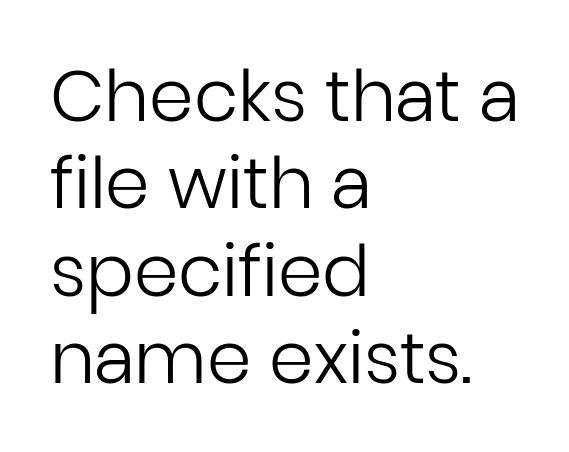
Weight: regular or lighter. This sample has the flowing, uneven cadence of proportional lettering. Bare-footed words on every line. A roman cut, with each character standing at attention. In terms of letterform style, serifs are entirely absent.
